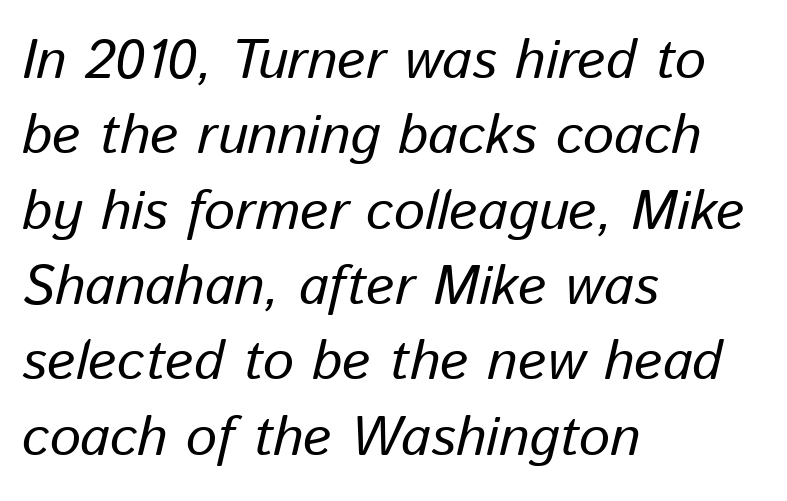
The image shows 55 px text type, italic (leaning right); set left-aligned, normal line spacing (1.37x), normal letter spacing, not underlined; low stroke contrast and a medium x-height.
